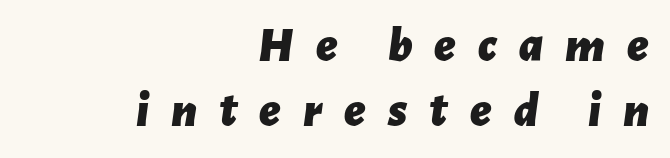
{"italic": "yes", "lean": "right", "slant_degrees": 7, "bold": "yes", "weight": "bold", "width": "normal", "stroke_contrast": "low", "x_height": "medium", "monospaced": "no", "underline": "no", "align": "right", "line_spacing": "normal", "line_spacing_ratio": 1.31, "letter_spacing": "wide", "letter_spacing_em": 0.44, "glyph_px": 50}
